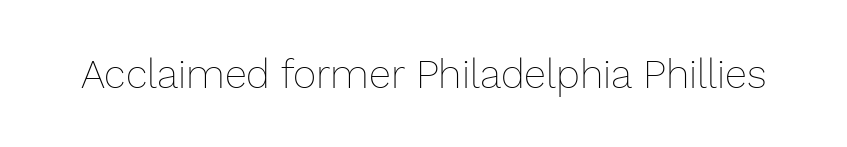
The image shows 40 px thin type, upright; set normal letter spacing, not underlined; low stroke contrast and a medium x-height.
